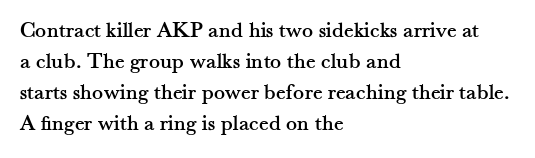
The designer left line spacing at the default. Glance below the letters and you will spot only blank space. The letters sit at their default tracking, neither squeezed nor spread. If you drew a line through each stem, it would be perfectly vertical. The compositor pushed each line to the left boundary.
